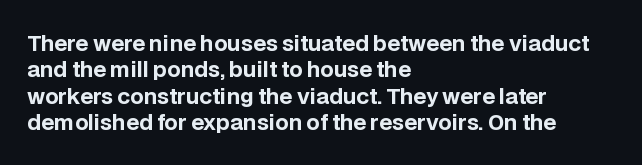
What weight is shown? A full bold with thick strokes. The lettering holds an erect, upright posture throughout. Plain, unruled lines of type. The rendering keeps characters at their native spacing. Leading: standard.
